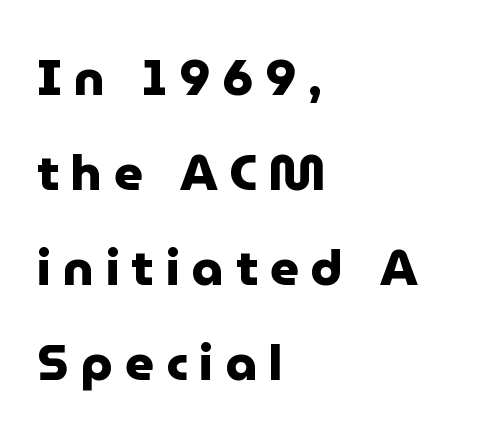
{"serif": "no", "italic": "no", "bold": "yes", "weight": "heavy", "width": "normal", "stroke_contrast": "low", "x_height": "medium", "monospaced": "no", "underline": "no", "align": "left", "line_spacing": "loose", "line_spacing_ratio": 1.9, "letter_spacing": "wide", "letter_spacing_em": 0.24, "glyph_px": 50}
